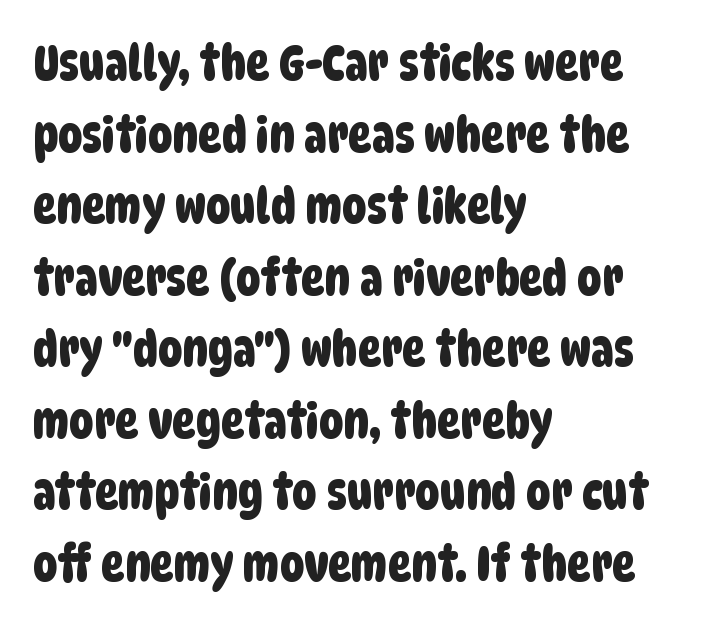
{"serif": "no", "width": "condensed", "stroke_contrast": "low", "x_height": "large", "monospaced": "no", "underline": "no", "align": "left", "line_spacing": "normal", "line_spacing_ratio": 1.46, "letter_spacing": "normal", "letter_spacing_em": 0.0, "glyph_px": 49}
